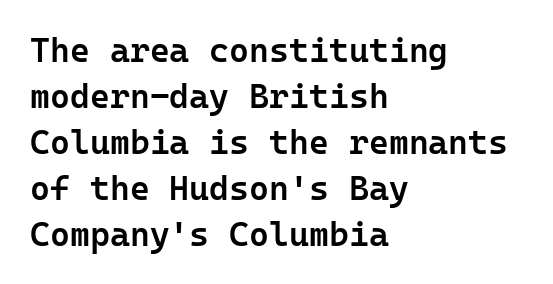
Type without underlining. Compared with a centered layout, this one pins lines to the left instead. Do the letters lean? They stand straight. Regular leading. This sample uses plain, unmodified letter spacing. Weight: semibold (demi).
